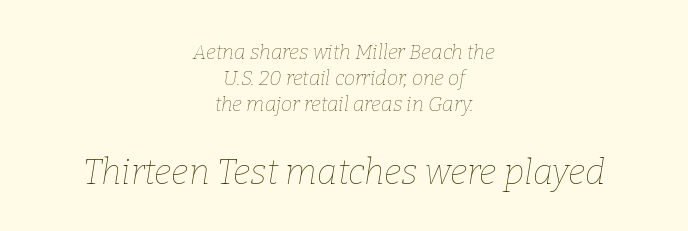
A clean baseline with only descenders dipping below it. A student would call this center alignment; a typographer would say set centered. The letterforms sit at book weight or below. Students, note that the glyphs here touch the page at normal intervals.
